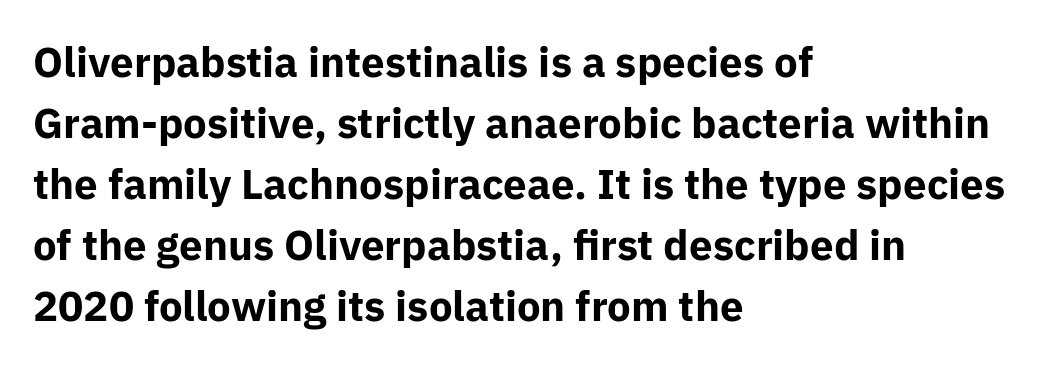
Q: Is the text bold? A: Yes.
Q: Is the text italic (slanted)? A: No, it is upright.
Q: Is the typeface a serif or a sans-serif typeface? A: Sans-serif.
Q: Is the text underlined? A: No.
Q: How is the paragraph aligned? A: Left-aligned.
Q: Is the spacing between letters normal or unusually wide? A: Normal.
Q: Is the spacing between lines tight, normal or loose? A: Normal.
Q: Width (condensed, normal, or wide)? A: Normal.
Q: Stroke contrast? A: Low.
Q: x-height? A: Medium.
Q: Monospaced? A: No.
